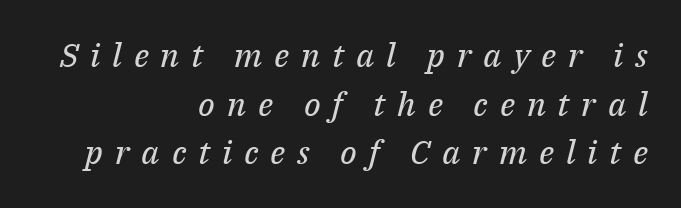
Q: Is the text bold? A: No.
Q: Is the text italic (slanted)? A: Yes, it leans right by about 14 degrees.
Q: Is the typeface a serif or a sans-serif typeface? A: Serif.
Q: Is the text underlined? A: No.
Q: How is the paragraph aligned? A: Right-aligned.
Q: Is the spacing between letters normal or unusually wide? A: Unusually wide.
Q: Is the spacing between lines tight, normal or loose? A: Normal.
Q: Width (condensed, normal, or wide)? A: Normal.
Q: Stroke contrast? A: Medium.
Q: x-height? A: Medium.
Q: Monospaced? A: No.
